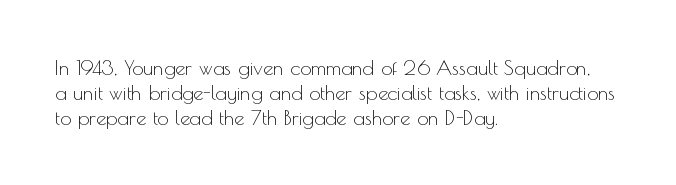
Q: Is the text bold? A: No.
Q: Is the text italic (slanted)? A: No, it is upright.
Q: Is the text underlined? A: No.
Q: How is the paragraph aligned? A: Left-aligned.
Q: Is the spacing between letters normal or unusually wide? A: Normal.
Q: Is the spacing between lines tight, normal or loose? A: Normal.
